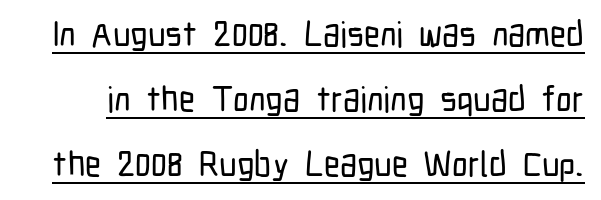
The image shows 35 px condensed sans-serif type, upright; set line spacing 1.86x, normal letter spacing, underlined; low stroke contrast and a medium x-height.
